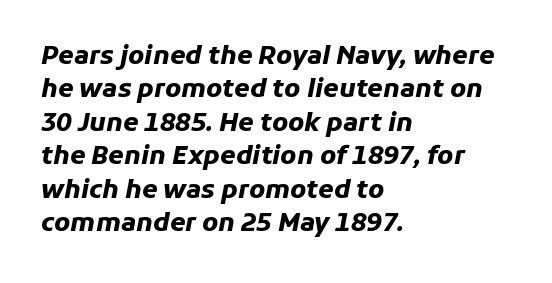
{"italic": "yes", "lean": "right", "slant_degrees": 11, "bold": "yes", "underline": "no", "align": "left", "line_spacing": "normal", "line_spacing_ratio": 1.34, "letter_spacing": "normal", "letter_spacing_em": 0.0, "glyph_px": 25}
